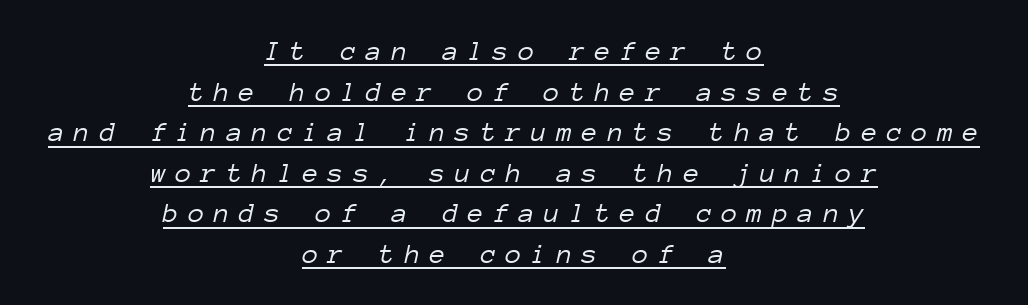
{"italic": "yes", "lean": "right", "slant_degrees": 12, "bold": "no", "weight": "light", "width": "normal", "stroke_contrast": "low", "x_height": "medium", "monospaced": "yes", "underline": "yes", "align": "center", "line_spacing": "normal", "line_spacing_ratio": 1.4, "letter_spacing": "wide", "letter_spacing_em": 0.33, "glyph_px": 29}
